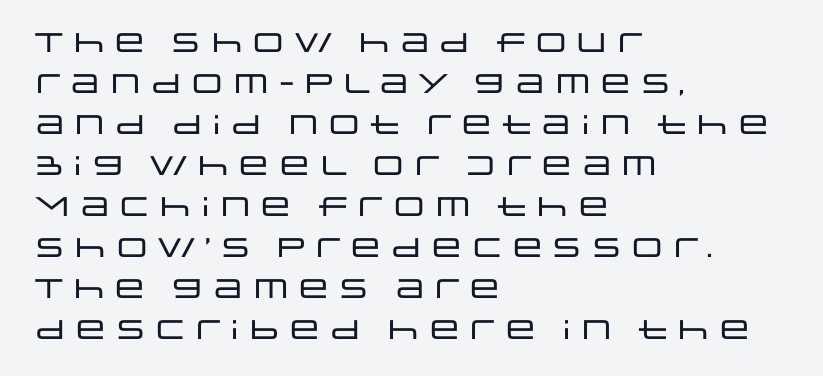
{"italic": "no", "underline": "no", "align": "left", "line_spacing": "normal", "line_spacing_ratio": 1.52, "letter_spacing": "normal", "letter_spacing_em": 0.0, "glyph_px": 27}
